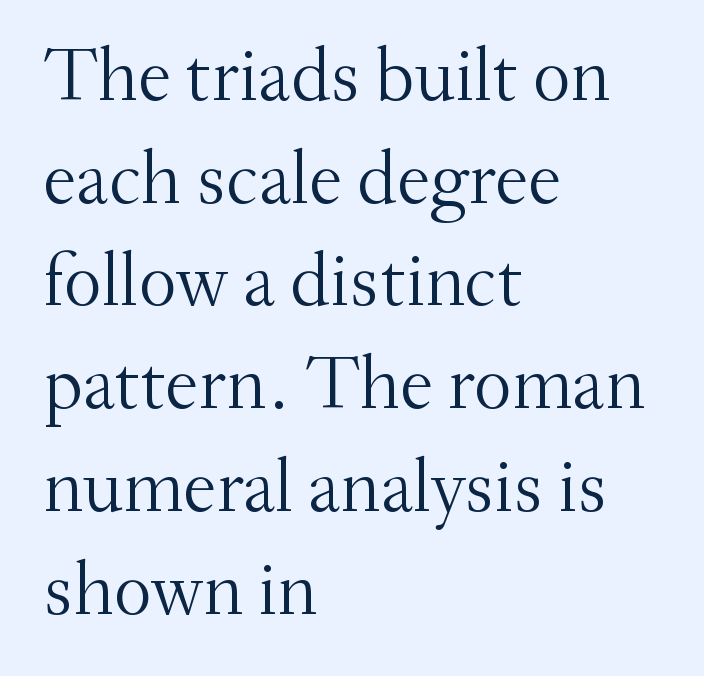
The image shows 75 px light serif type, upright; set left-aligned, normal line spacing (1.37x), normal letter spacing, not underlined; medium stroke contrast and a small x-height.
